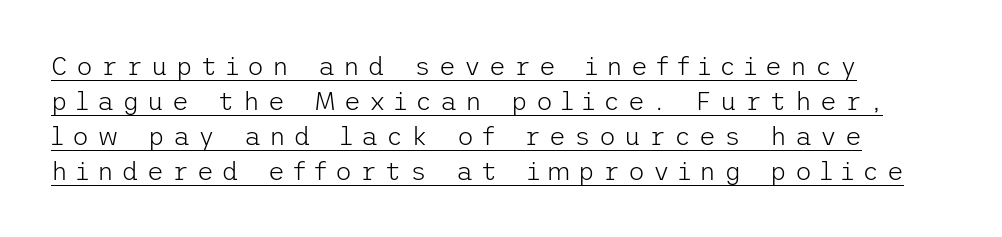
Q: Is the text bold? A: No.
Q: Is the text italic (slanted)? A: No, it is upright.
Q: Is the text underlined? A: Yes.
Q: How is the paragraph aligned? A: Left-aligned.
Q: Is the spacing between letters normal or unusually wide? A: Unusually wide.
Q: Is the spacing between lines tight, normal or loose? A: Normal.
